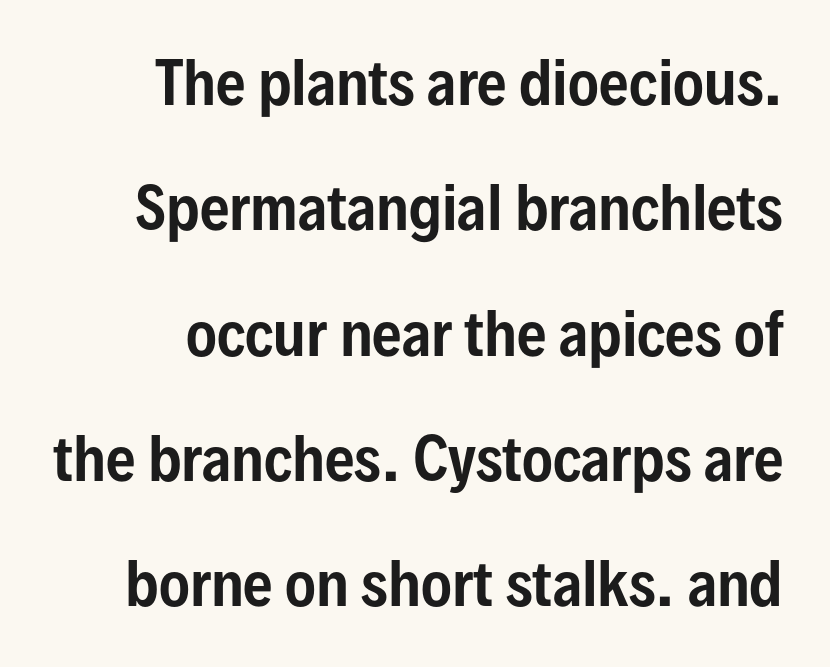
{"serif": "no", "italic": "no", "width": "condensed", "stroke_contrast": "low", "x_height": "medium", "monospaced": "no", "underline": "no", "line_spacing": "loose", "line_spacing_ratio": 2.16, "letter_spacing": "normal", "letter_spacing_em": 0.0, "glyph_px": 58}
